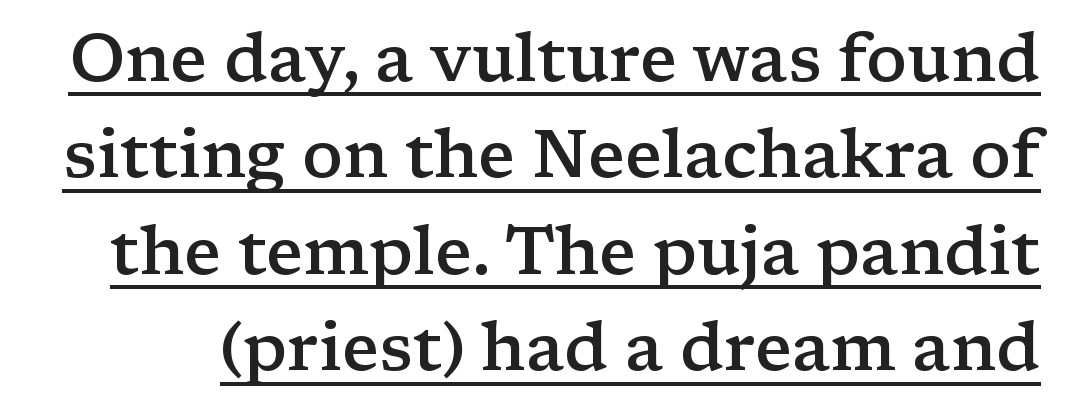
Q: Is the text bold? A: Semi-bold.
Q: Is the text italic (slanted)? A: No, it is upright.
Q: Is the typeface a serif or a sans-serif typeface? A: Serif.
Q: Is the text underlined? A: Yes.
Q: Is the spacing between letters normal or unusually wide? A: Normal.
Q: Is the spacing between lines tight, normal or loose? A: Normal.
Q: Width (condensed, normal, or wide)? A: Wide.
Q: Stroke contrast? A: Low.
Q: x-height? A: Medium.
Q: Monospaced? A: No.
